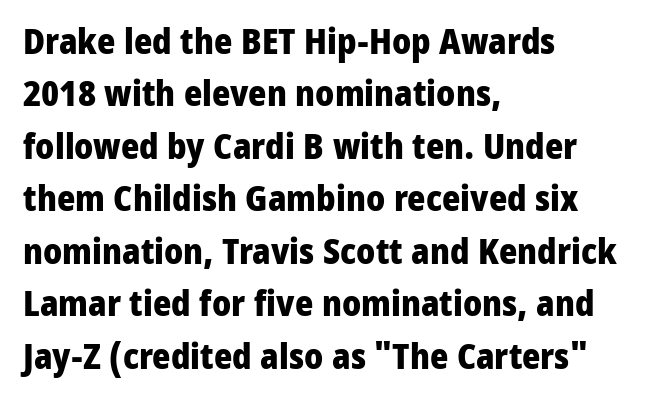
{"serif": "no", "italic": "no", "bold": "yes", "weight": "heavy", "width": "normal", "stroke_contrast": "low", "x_height": "medium", "monospaced": "no", "underline": "no", "align": "left", "line_spacing": "normal", "line_spacing_ratio": 1.5, "letter_spacing": "normal", "letter_spacing_em": 0.0, "glyph_px": 35}
